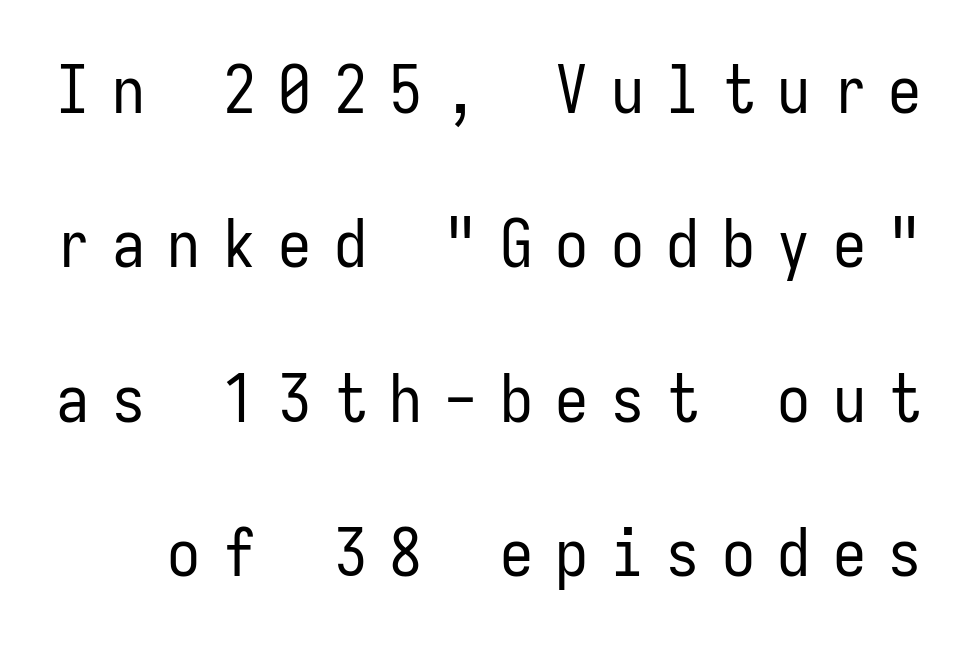
Q: Is the text bold? A: No.
Q: Is the text italic (slanted)? A: No, it is upright.
Q: Is the typeface a serif or a sans-serif typeface? A: Sans-serif.
Q: Is the text underlined? A: No.
Q: Is the spacing between letters normal or unusually wide? A: Unusually wide.
Q: Is the spacing between lines tight, normal or loose? A: Loose.
Q: Width (condensed, normal, or wide)? A: Condensed.
Q: Stroke contrast? A: Low.
Q: x-height? A: Medium.
Q: Monospaced? A: Yes.
